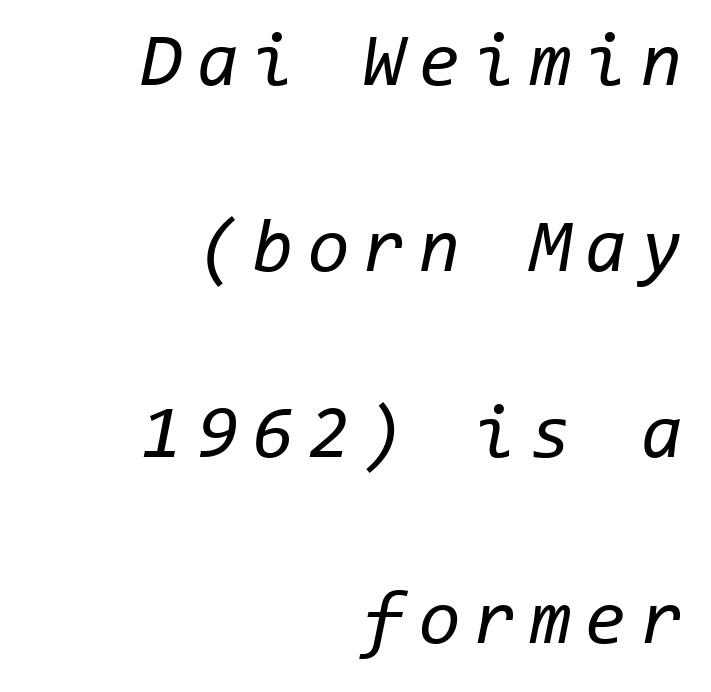
{"italic": "yes", "lean": "right", "slant_degrees": 11, "bold": "no", "weight": "regular", "width": "normal", "stroke_contrast": "low", "x_height": "medium", "monospaced": "yes", "underline": "no", "align": "right", "line_spacing": "loose", "line_spacing_ratio": 2.48, "glyph_px": 75}
